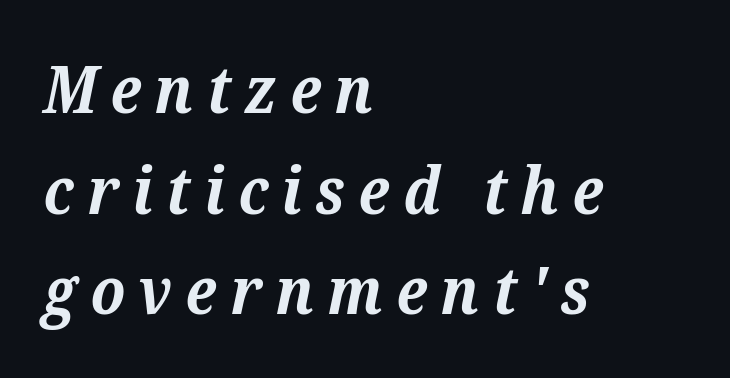
The image shows 65 px bold serif type, italic (leaning right); set left-aligned, normal line spacing (1.55x), unusually wide letter spacing (+0.21 em), not underlined; medium stroke contrast and a medium x-height.
